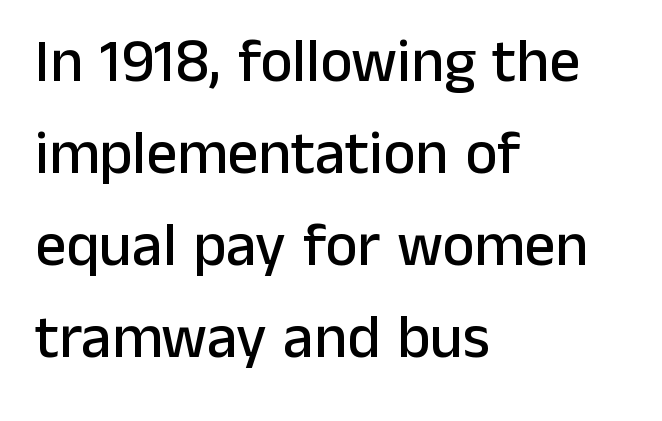
Q: Is the text italic (slanted)? A: No, it is upright.
Q: Is the typeface a serif or a sans-serif typeface? A: Sans-serif.
Q: Is the text underlined? A: No.
Q: How is the paragraph aligned? A: Left-aligned.
Q: Is the spacing between letters normal or unusually wide? A: Normal.
Q: Is the spacing between lines tight, normal or loose? A: Normal.
Q: Width (condensed, normal, or wide)? A: Normal.
Q: Stroke contrast? A: Low.
Q: x-height? A: Medium.
Q: Monospaced? A: No.
